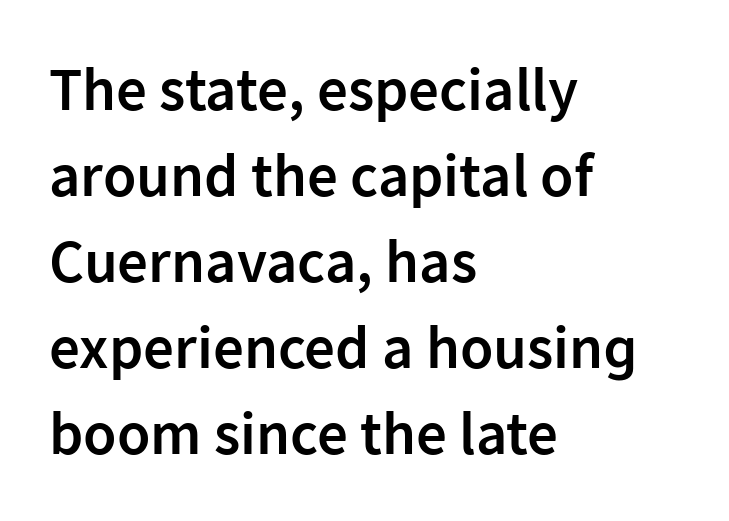
The image shows 61 px semibold sans-serif type, upright; set left-aligned, normal line spacing (1.41x), normal letter spacing, not underlined; low stroke contrast and a medium x-height.
